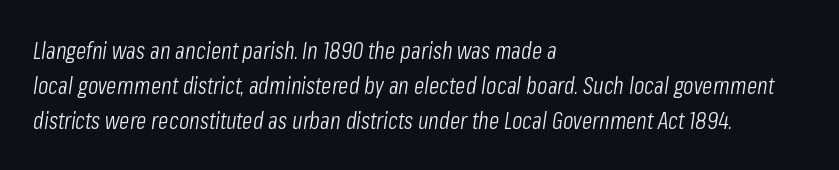
The image shows 24 px text type, italic (leaning right); set left-aligned, normal line spacing (1.46x), normal letter spacing, not underlined.
